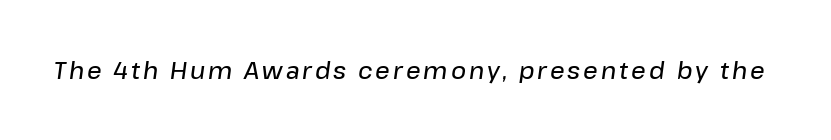
Q: Is the text bold? A: Semi-bold.
Q: Is the text italic (slanted)? A: Yes, it leans right by about 8 degrees.
Q: Is the text underlined? A: No.
